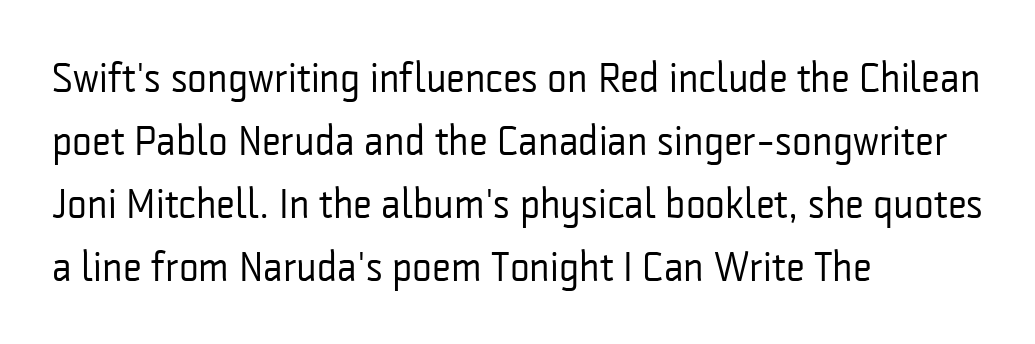
Compared with a typical body face, this is equally light or lighter still. This is the regular roman posture of the typeface. Underlining? Definitely not there. Horizontal bands of white between lines are of average thickness.
